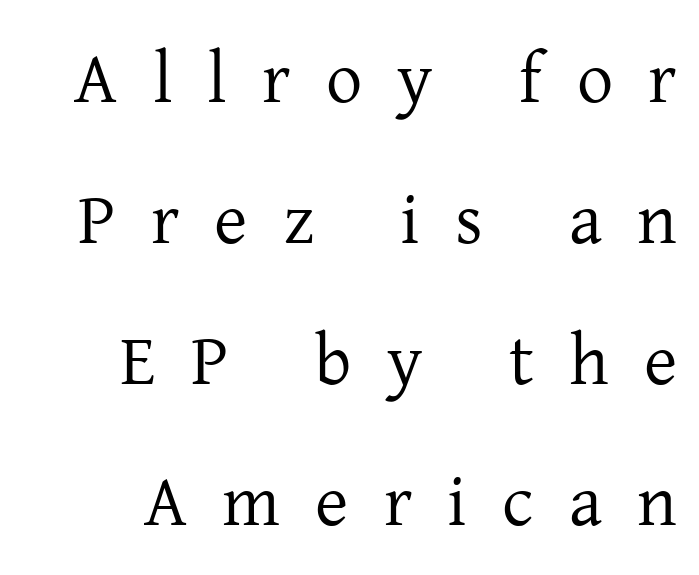
Q: Is the text bold? A: No.
Q: Is the text italic (slanted)? A: No, it is upright.
Q: Is the typeface a serif or a sans-serif typeface? A: Serif.
Q: Is the text underlined? A: No.
Q: Is the spacing between letters normal or unusually wide? A: Unusually wide.
Q: Is the spacing between lines tight, normal or loose? A: Loose.
Q: Width (condensed, normal, or wide)? A: Normal.
Q: Stroke contrast? A: Low.
Q: x-height? A: Medium.
Q: Monospaced? A: No.
